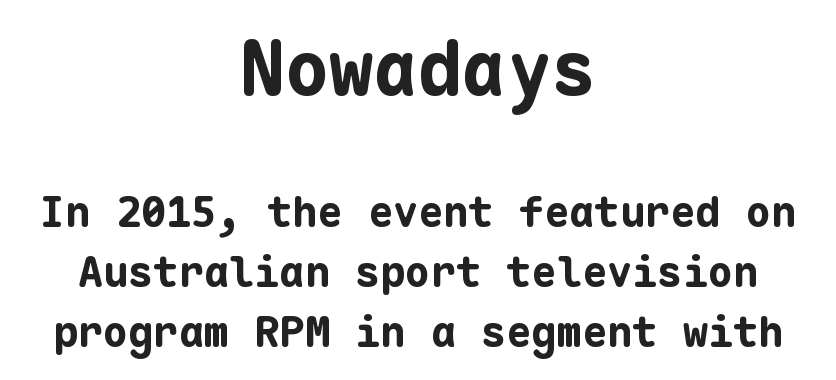
The image shows 74 px bold sans-serif type, upright, monospaced; set centered, normal line spacing (1.43x), normal letter spacing, not underlined; the first (top) block is 1.76x larger; low stroke contrast and a medium x-height.
